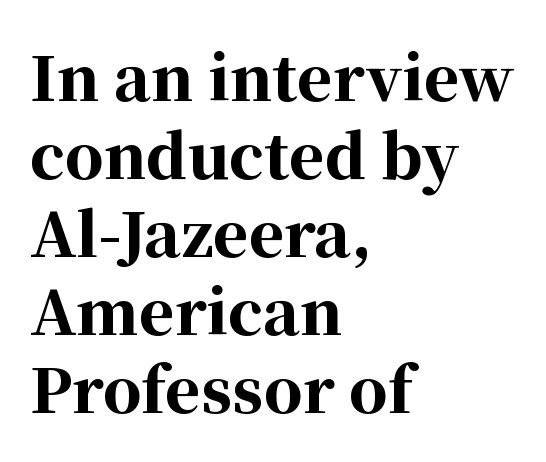
The image shows 61 px bold serif type, upright; set left-aligned, normal line spacing (1.28x), normal letter spacing, not underlined; high stroke contrast and a medium x-height.
